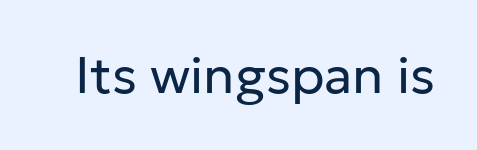
{"serif": "no", "italic": "no", "bold": "no", "weight": "regular", "width": "normal", "stroke_contrast": "low", "x_height": "medium", "monospaced": "no", "underline": "no", "letter_spacing": "normal", "letter_spacing_em": 0.0, "glyph_px": 52}
